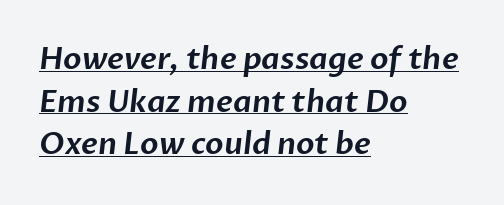
{"serif": "no", "width": "normal", "stroke_contrast": "low", "x_height": "medium", "monospaced": "no", "underline": "yes", "align": "left", "line_spacing": "normal", "line_spacing_ratio": 1.42, "letter_spacing": "normal", "letter_spacing_em": 0.0, "glyph_px": 30}
